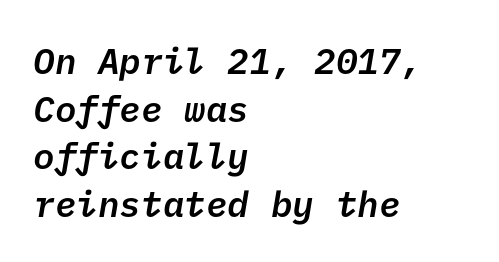
The image shows 36 px semibold sans-serif type; set left-aligned, normal line spacing (1.32x), normal letter spacing, not underlined; low stroke contrast and a medium x-height.
